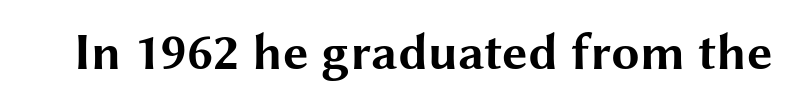
Set as a true bold cut, around the 700 mark. Anything drawn beneath the words? Only blank space. Style check: upright. Proportional: the letters do not fall into vertical columns. The tracking reads as untouched default to a designer's eye.
